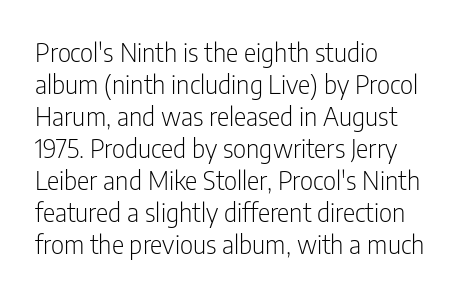
Q: Is the text bold? A: No.
Q: Is the text italic (slanted)? A: No, it is upright.
Q: Is the text underlined? A: No.
Q: How is the paragraph aligned? A: Left-aligned.
Q: Is the spacing between letters normal or unusually wide? A: Normal.
